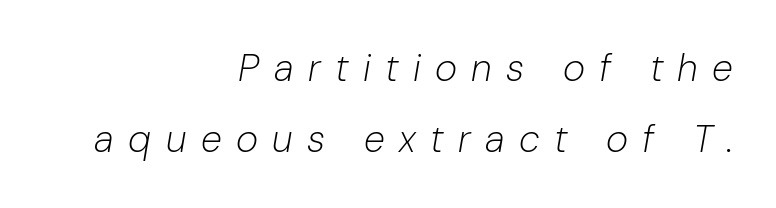
The typeface has the unassuming heft of standard copy or less. Honestly, the letter spacing is so wide it's the main thing you notice. The space directly below the letters is spotless. The typesetter chose a ragged-left arrangement here. Varying glyph widths throughout — classic text-font behaviour. A typesetter would mark this as italic.
